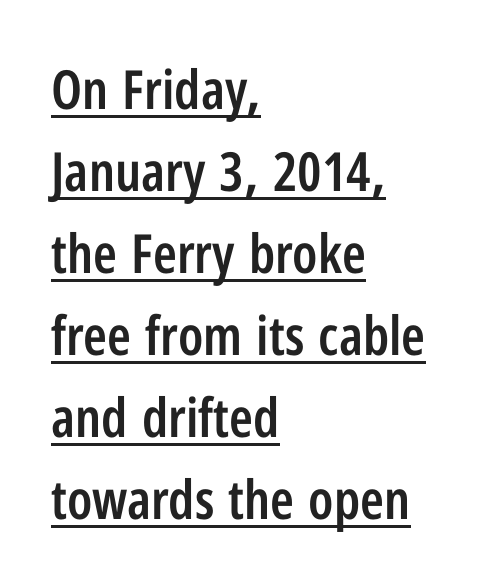
Q: Is the text bold? A: Semi-bold.
Q: Is the text italic (slanted)? A: No, it is upright.
Q: Is the typeface a serif or a sans-serif typeface? A: Sans-serif.
Q: Is the text underlined? A: Yes.
Q: How is the paragraph aligned? A: Left-aligned.
Q: Is the spacing between letters normal or unusually wide? A: Normal.
Q: Is the spacing between lines tight, normal or loose? A: Normal.
Q: Width (condensed, normal, or wide)? A: Condensed.
Q: Stroke contrast? A: Low.
Q: x-height? A: Medium.
Q: Monospaced? A: No.
